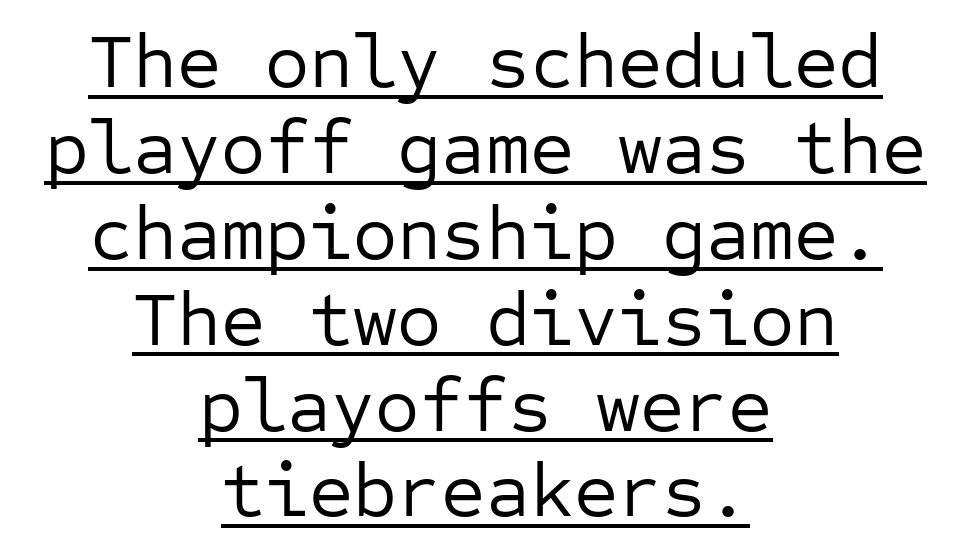
{"serif": "no", "italic": "no", "bold": "no", "weight": "regular", "width": "normal", "stroke_contrast": "low", "x_height": "medium", "monospaced": "yes", "underline": "yes", "align": "center", "line_spacing": "tight", "line_spacing_ratio": 1.13, "letter_spacing": "normal", "letter_spacing_em": 0.0, "glyph_px": 76}
